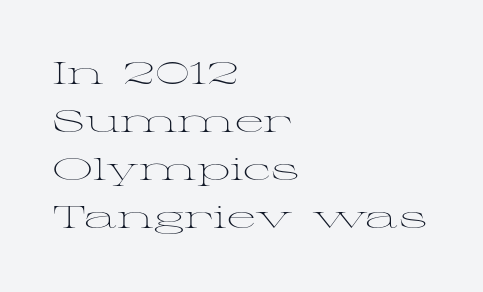
{"serif": "yes", "italic": "no", "bold": "no", "weight": "light", "width": "wide", "stroke_contrast": "medium", "x_height": "medium", "monospaced": "no", "underline": "no", "align": "left", "line_spacing": "normal", "line_spacing_ratio": 1.55, "letter_spacing": "normal", "letter_spacing_em": 0.0, "glyph_px": 31}
